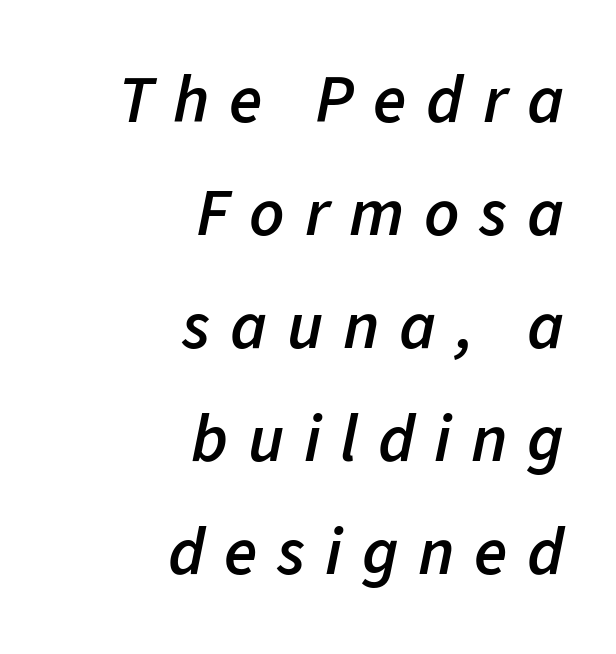
Bare-footed words on every line. Line spacing here is normal. If you drew a line through each stem, it would be angled. The letters advance in unequal steps, a hallmark of proportional type.
